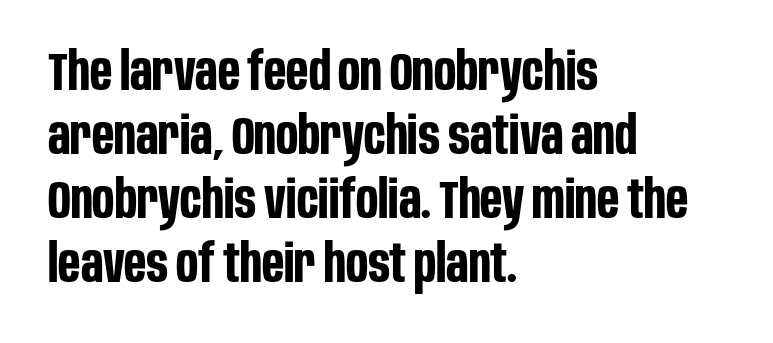
Q: Is the text bold? A: Yes.
Q: Is the text italic (slanted)? A: No, it is upright.
Q: Is the typeface a serif or a sans-serif typeface? A: Sans-serif.
Q: Is the text underlined? A: No.
Q: How is the paragraph aligned? A: Left-aligned.
Q: Is the spacing between letters normal or unusually wide? A: Normal.
Q: Width (condensed, normal, or wide)? A: Condensed.
Q: Stroke contrast? A: Low.
Q: x-height? A: Large.
Q: Monospaced? A: No.
